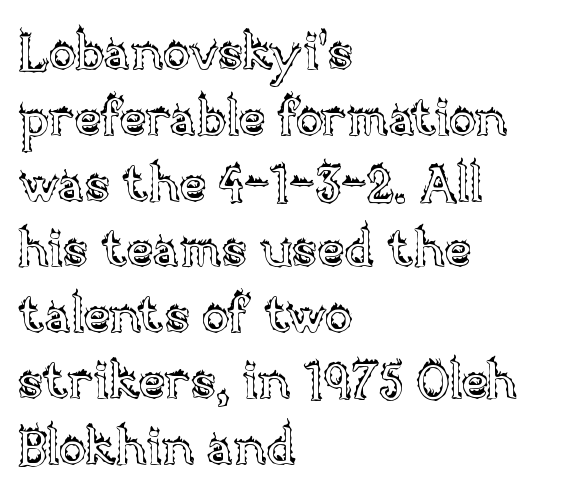
{"italic": "no", "width": "normal", "x_height": "large", "monospaced": "no", "underline": "no", "align": "left", "line_spacing": "normal", "line_spacing_ratio": 1.29, "letter_spacing": "normal", "letter_spacing_em": 0.0, "glyph_px": 51}
